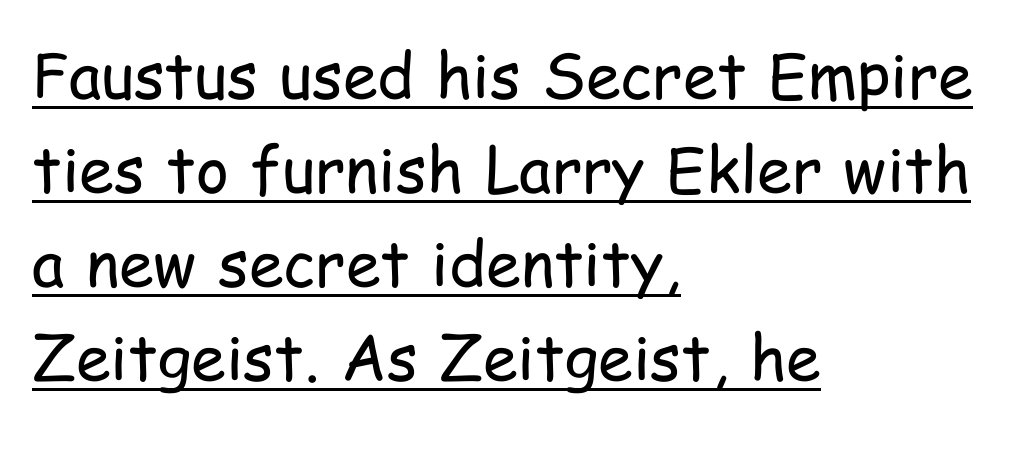
{"serif": "no", "italic": "no", "bold": "no", "weight": "regular", "width": "condensed", "stroke_contrast": "low", "x_height": "medium", "monospaced": "no", "underline": "yes", "align": "left", "line_spacing": "normal", "line_spacing_ratio": 1.49, "letter_spacing": "normal", "letter_spacing_em": 0.0, "glyph_px": 63}
